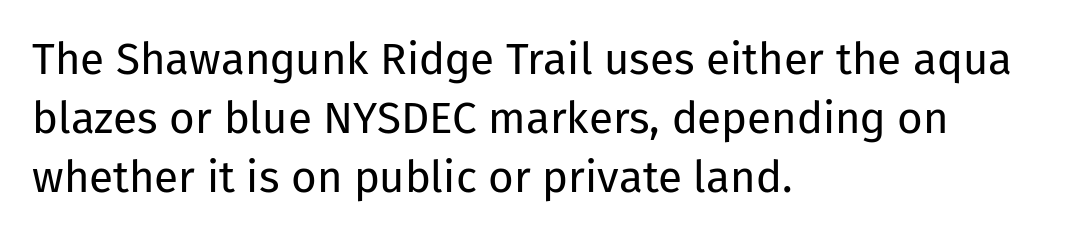
Q: Is the text bold? A: No.
Q: Is the text italic (slanted)? A: No, it is upright.
Q: Is the typeface a serif or a sans-serif typeface? A: Sans-serif.
Q: Is the text underlined? A: No.
Q: How is the paragraph aligned? A: Left-aligned.
Q: Is the spacing between letters normal or unusually wide? A: Normal.
Q: Is the spacing between lines tight, normal or loose? A: Normal.
Q: Width (condensed, normal, or wide)? A: Normal.
Q: Stroke contrast? A: Low.
Q: x-height? A: Medium.
Q: Monospaced? A: No.
